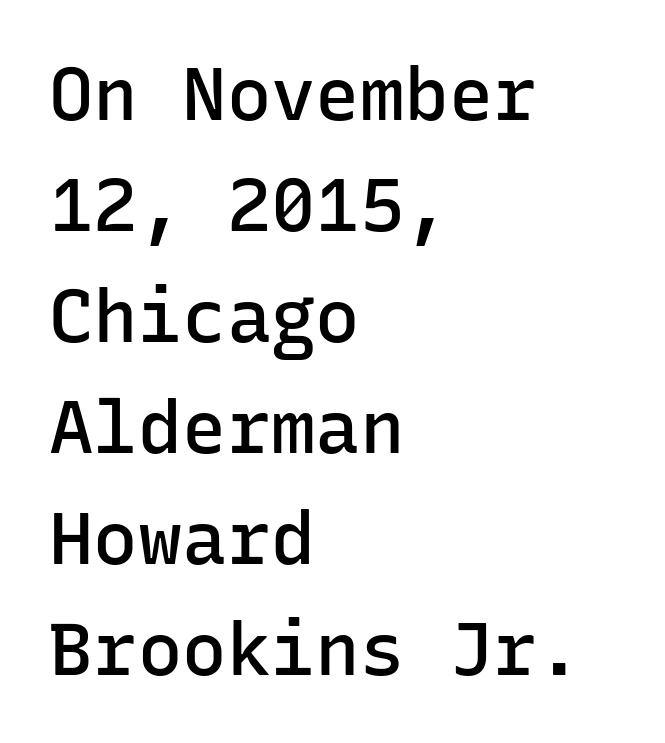
The image shows 74 px semibold sans-serif type, upright, monospaced; set left-aligned, normal line spacing (1.5x), normal letter spacing, not underlined; low stroke contrast and a medium x-height.
